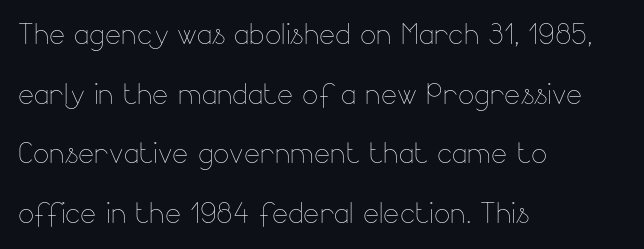
{"italic": "no", "bold": "no", "weight": "thin", "width": "normal", "stroke_contrast": "low", "x_height": "small", "monospaced": "no", "underline": "no", "align": "left", "line_spacing": "normal", "line_spacing_ratio": 1.57, "letter_spacing": "normal", "letter_spacing_em": 0.0, "glyph_px": 38}
